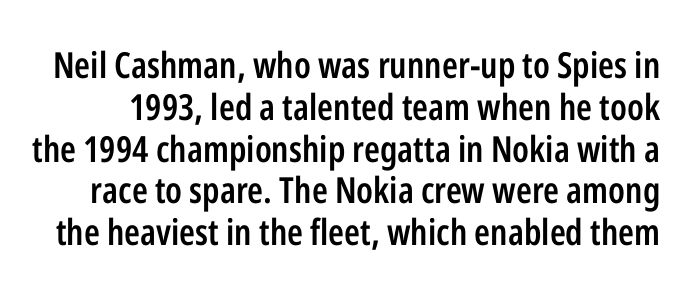
The image shows 36 px semibold, condensed sans-serif type, upright; set line spacing 1.16x, normal letter spacing, not underlined; low stroke contrast and a medium x-height.
